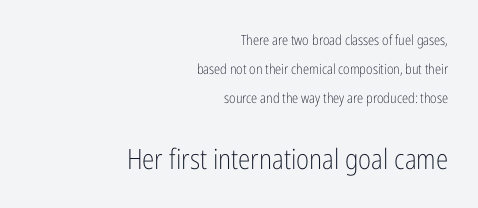
The image shows 28 px light, condensed sans-serif type, upright; set right-aligned, loose line spacing (2.06x), normal letter spacing, not underlined; the second (bottom) block is 2.0x larger; low stroke contrast and a medium x-height.
